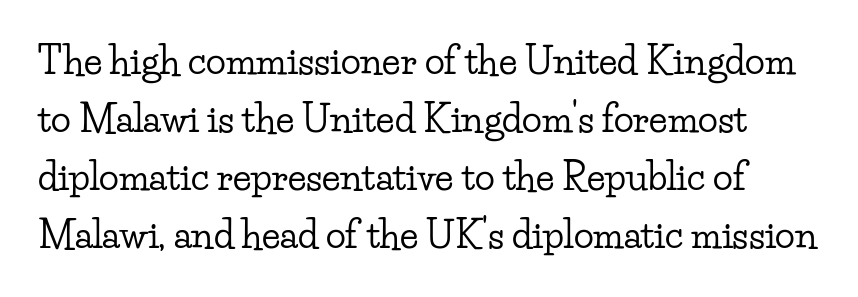
Q: Is the text italic (slanted)? A: No, it is upright.
Q: Is the typeface a serif or a sans-serif typeface? A: Serif.
Q: Is the text underlined? A: No.
Q: Is the spacing between letters normal or unusually wide? A: Normal.
Q: Is the spacing between lines tight, normal or loose? A: Normal.
Q: Width (condensed, normal, or wide)? A: Wide.
Q: Stroke contrast? A: Low.
Q: x-height? A: Small.
Q: Monospaced? A: No.
